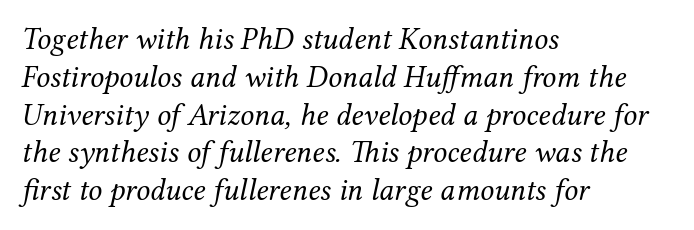
The passage is arranged the way most books set body copy — flush left. The glyphs look as if they've been sheared to an angle. The letters carry serifs — small finishing strokes at the ends of their stems. Letters rest on an invisible, unmarked baseline.
